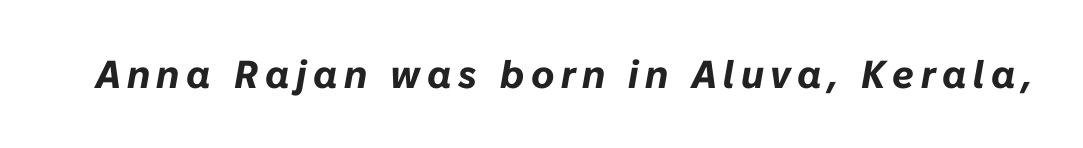
{"italic": "yes", "lean": "right", "slant_degrees": 10, "bold": "yes", "weight": "bold", "width": "normal", "stroke_contrast": "low", "x_height": "medium", "monospaced": "no", "underline": "no", "glyph_px": 39}
